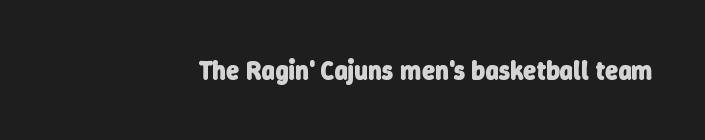
The image shows 26 px bold type; set normal letter spacing, not underlined.
